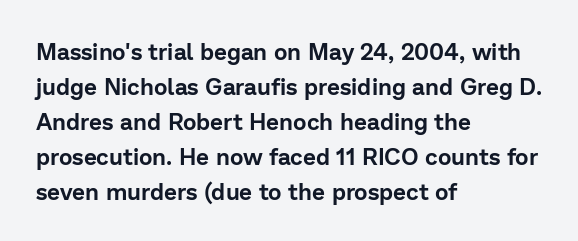
The image shows 23 px text type, upright; set left-aligned, normal line spacing (1.52x), normal letter spacing, not underlined.
